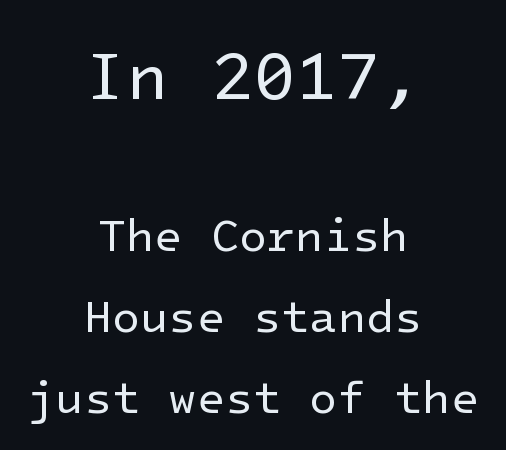
Layout note: lines centered. Do the letters lean? They stand straight. In terms of letterspacing, this is plain default setting. Clear beneath every line of the passage. Caption: face not bold, strokes unweighted.
